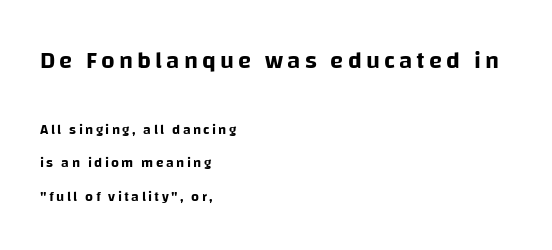
Q: Is the text italic (slanted)? A: No, it is upright.
Q: Is the text underlined? A: No.
Q: How is the paragraph aligned? A: Left-aligned.
Q: Is the spacing between lines tight, normal or loose? A: Loose.
Q: Which block of text is set in a larger size, the first (top) or the second (bottom)? A: The first (top) one.
